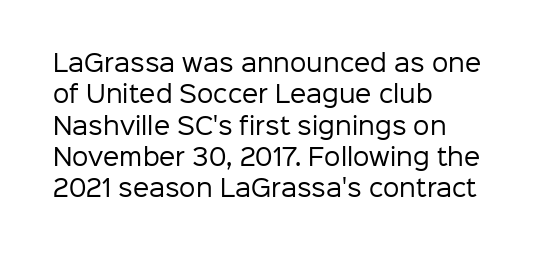
{"italic": "no", "bold": "no", "underline": "no", "align": "left", "line_spacing": "normal", "line_spacing_ratio": 1.36, "letter_spacing": "normal", "letter_spacing_em": 0.0, "glyph_px": 23}
